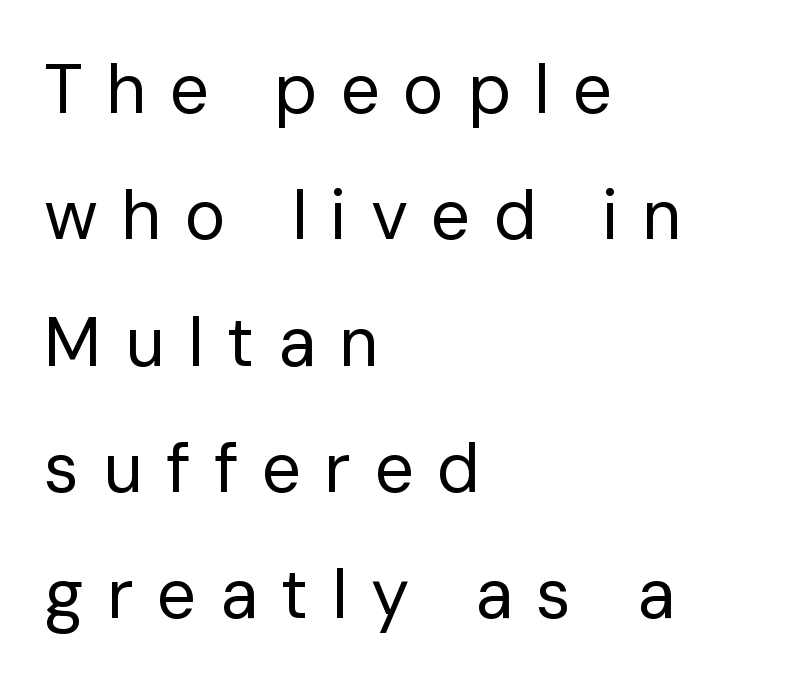
Q: Is the text bold? A: No.
Q: Is the text italic (slanted)? A: No, it is upright.
Q: Is the typeface a serif or a sans-serif typeface? A: Sans-serif.
Q: Is the text underlined? A: No.
Q: How is the paragraph aligned? A: Left-aligned.
Q: Is the spacing between letters normal or unusually wide? A: Unusually wide.
Q: Width (condensed, normal, or wide)? A: Normal.
Q: Stroke contrast? A: Low.
Q: x-height? A: Medium.
Q: Monospaced? A: No.
